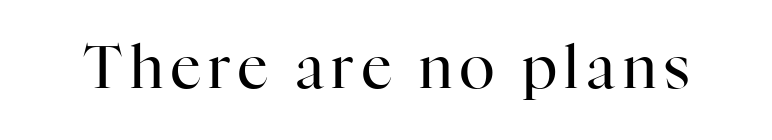
The type sits square on the baseline with zero lean. Unmarked baselines from the first word to the last. Here the designer chose a conventional face with non-uniform glyph widths. Look at the bottom of the vertical strokes: they flare into serifs here.
